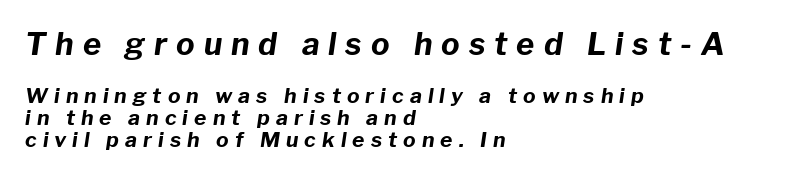
These lines stack with their left ends in a neat column. This sample uses expanded letter spacing, leaving extra air between glyphs. Closely set lines give the paragraph a compact silhouette. The gap between lines stays unmarked.
